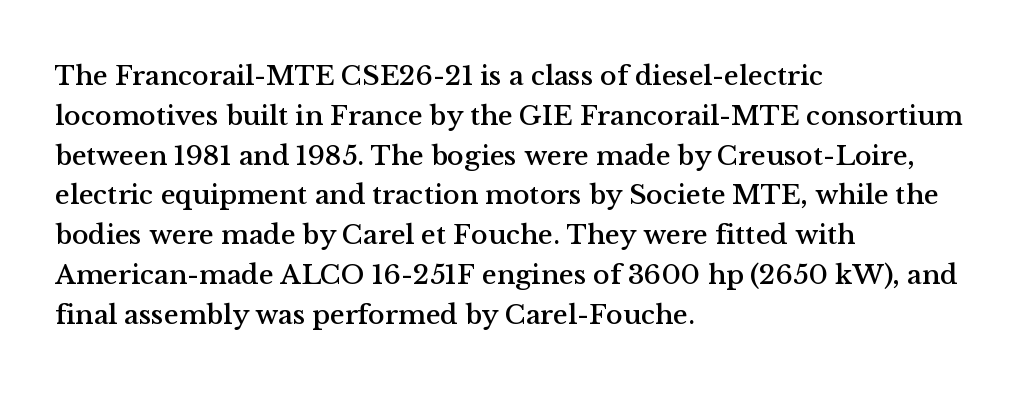
Q: Is the text italic (slanted)? A: No, it is upright.
Q: Is the typeface a serif or a sans-serif typeface? A: Serif.
Q: Is the text underlined? A: No.
Q: How is the paragraph aligned? A: Left-aligned.
Q: Is the spacing between letters normal or unusually wide? A: Normal.
Q: Is the spacing between lines tight, normal or loose? A: Normal.
Q: Width (condensed, normal, or wide)? A: Normal.
Q: Stroke contrast? A: Medium.
Q: x-height? A: Medium.
Q: Monospaced? A: No.
